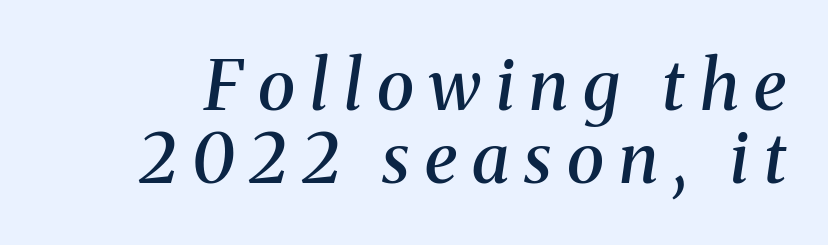
Quick note: italic. The horizontal fit of the characters is loose and conspicuously gappy. The designer dialed line spacing down below the default. Are there feet on the stems? There are — it's a serif.
